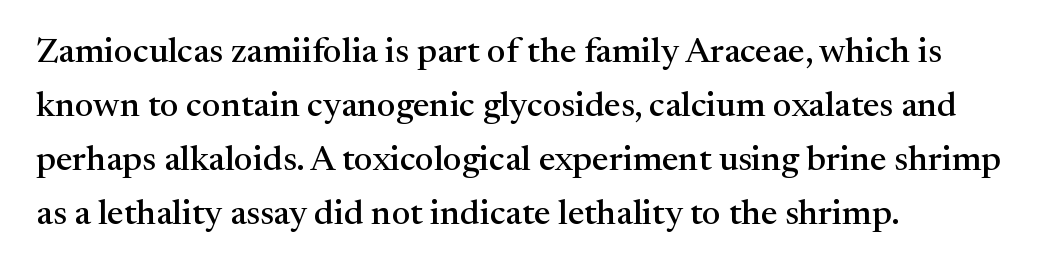
No italicization has been applied; the sample stays upright. Classification — serif. Which margin do the lines hug? The left one — the right edge is uneven. Summary of vertical rhythm: regular, with standard interline spacing.
